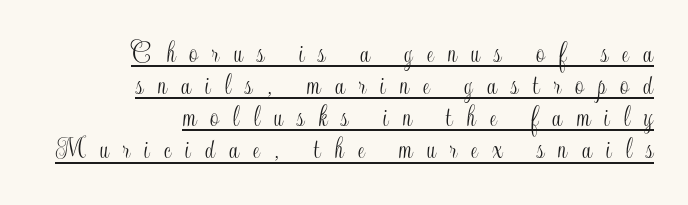
The image shows 30 px condensed type; set right-aligned, tight line spacing (1.07x), unusually wide letter spacing (+0.48 em), underlined; a small x-height.
